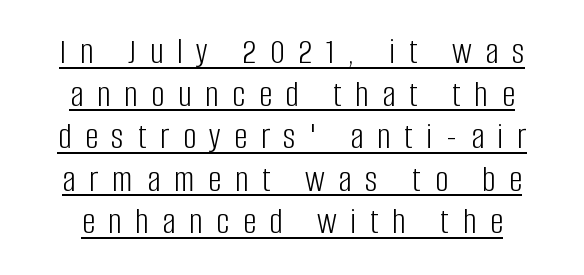
{"serif": "no", "italic": "no", "bold": "no", "weight": "light", "width": "condensed", "stroke_contrast": "low", "x_height": "large", "monospaced": "no", "underline": "yes", "align": "center", "line_spacing": "tight", "line_spacing_ratio": 1.15, "letter_spacing": "wide", "letter_spacing_em": 0.37, "glyph_px": 37}
